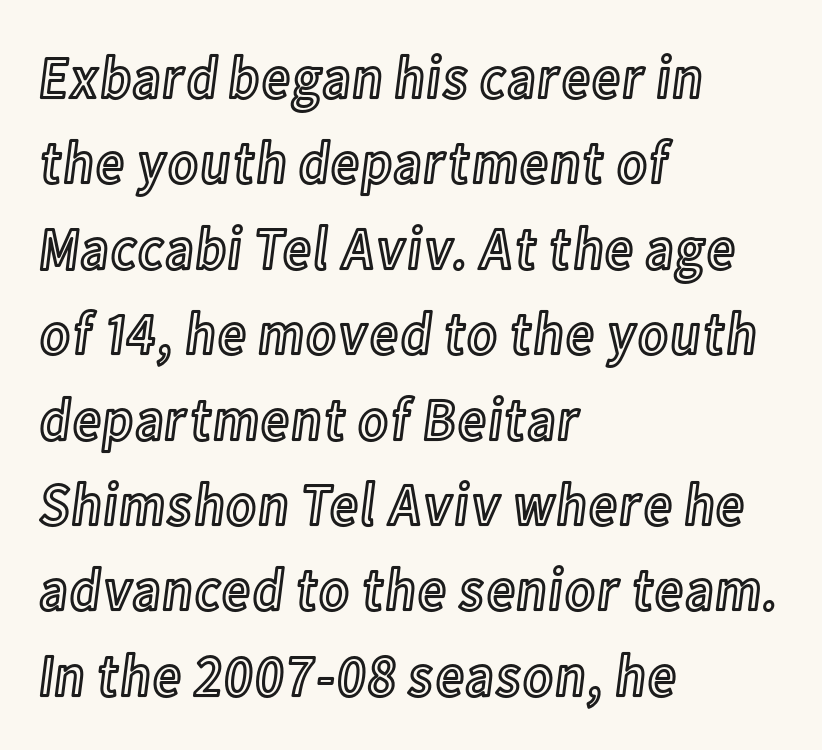
Q: Is the text italic (slanted)? A: Yes.
Q: Is the text underlined? A: No.
Q: How is the paragraph aligned? A: Left-aligned.
Q: Is the spacing between letters normal or unusually wide? A: Normal.
Q: Is the spacing between lines tight, normal or loose? A: Normal.
Q: Width (condensed, normal, or wide)? A: Condensed.
Q: x-height? A: Medium.
Q: Monospaced? A: No.
